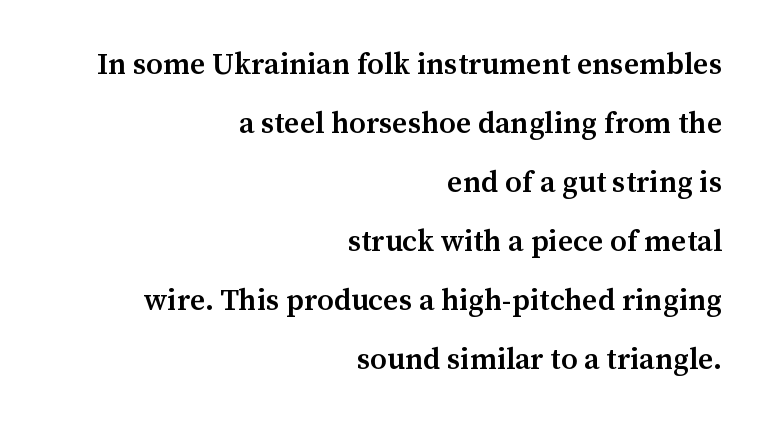
The image shows 30 px semibold serif type, upright; set right-aligned, loose line spacing (1.97x), normal letter spacing, not underlined; medium stroke contrast and a medium x-height.
